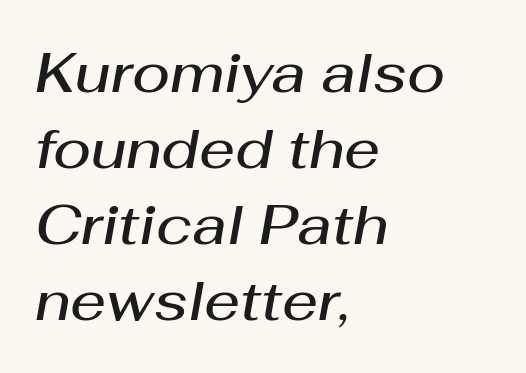
Looks like regular typesetting: each glyph gets only the width it needs. Horizontally, the lines are justified to the leading edge only. The strokes are fattened partway — semibold, not bold. A typesetter would call this zero additional tracking. Summary of vertical rhythm: regular, with standard interline spacing. The typography opts for an oblique posture over an upright one.
